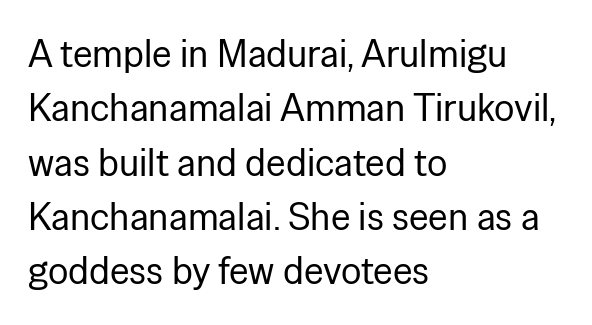
In terms of letterform style, serifs are entirely absent. Every row of glyphs begins at an identical x-position on the left. The letters look calm and open, with moderate or lighter stems. Students, observe: this is what conventionally led text looks like. Decoration check: the copy has no underline. It's the straight-up-and-down kind of type.
